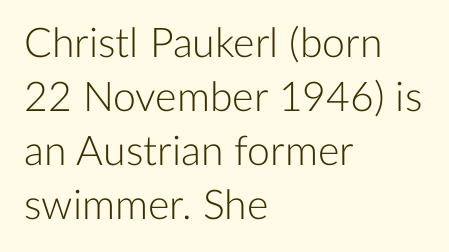
{"serif": "no", "italic": "no", "bold": "no", "weight": "light", "width": "normal", "stroke_contrast": "low", "x_height": "medium", "monospaced": "no", "underline": "no", "align": "left", "line_spacing": "normal", "line_spacing_ratio": 1.32, "letter_spacing": "normal", "letter_spacing_em": 0.0, "glyph_px": 41}
